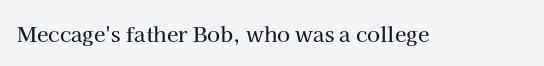
The image shows 21 px text type, upright; set normal letter spacing, not underlined.
